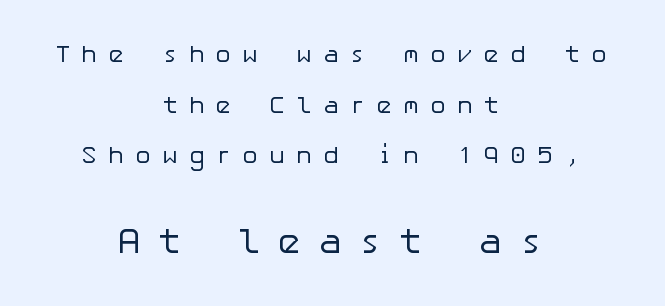
Scale increases going downward across the two blocks. Heaviness? Minimal to ordinary, like unemphasized prose. The axis of the letterforms is exactly vertical. Look at the tracking — it's clearly loosened, letters drifting apart. If you folded the block vertically in half, each line would mirror itself in length.
